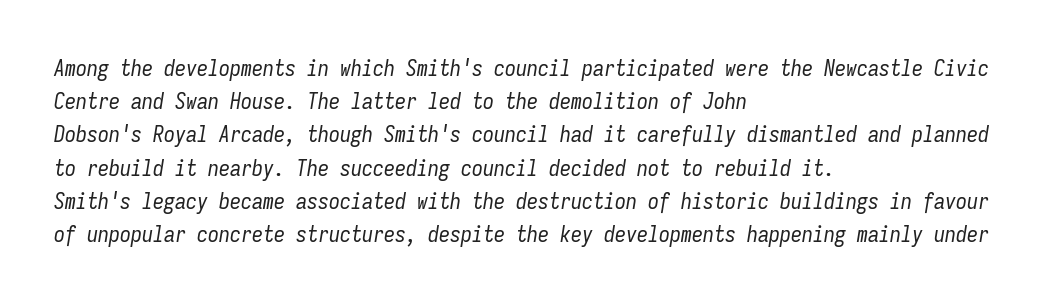
The image shows 22 px text type, italic (leaning right); set left-aligned, normal line spacing (1.51x), normal letter spacing, not underlined.
